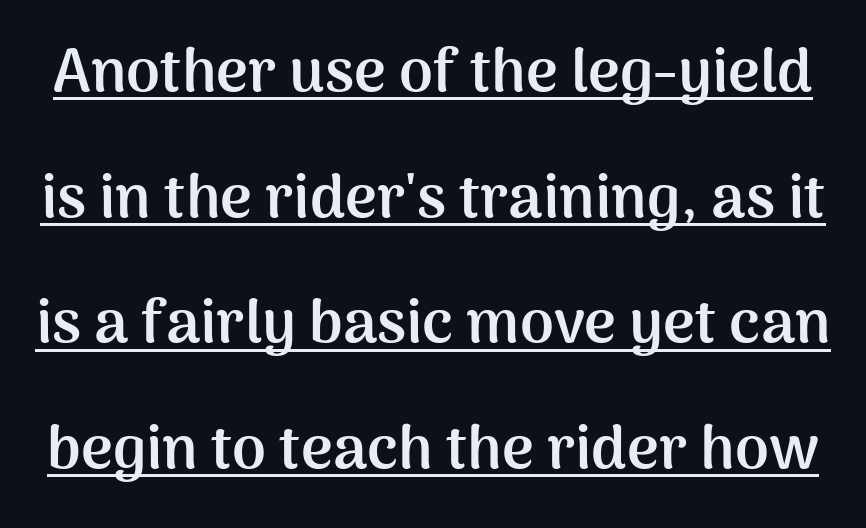
Q: Is the text bold? A: Yes.
Q: Is the text italic (slanted)? A: No, it is upright.
Q: Is the typeface a serif or a sans-serif typeface? A: Sans-serif.
Q: Is the text underlined? A: Yes.
Q: Is the spacing between letters normal or unusually wide? A: Normal.
Q: Is the spacing between lines tight, normal or loose? A: Loose.
Q: Width (condensed, normal, or wide)? A: Normal.
Q: Stroke contrast? A: Medium.
Q: x-height? A: Medium.
Q: Monospaced? A: No.
